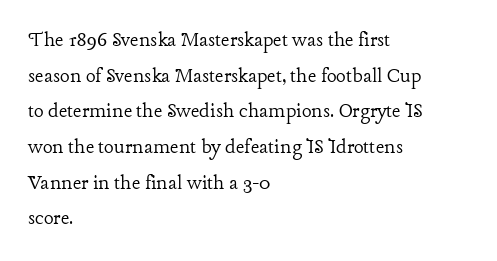
Baseline-to-baseline distance is the conventional proportion of letter height. The passage is arranged the way most books set body copy — flush left. The glyphs are unaccompanied by any horizontal stroke below them. The gaps between neighbouring characters are ordinary and unremarkable.
